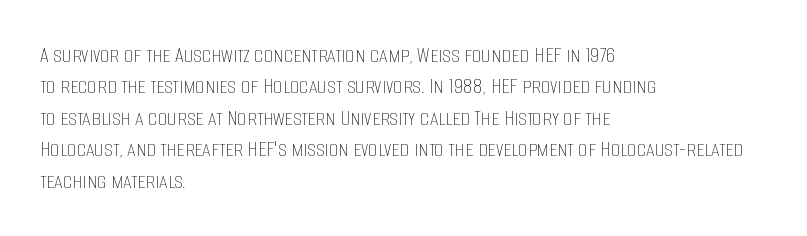
The image shows 24 px text type, upright; set left-aligned, normal line spacing (1.31x), normal letter spacing, not underlined.
